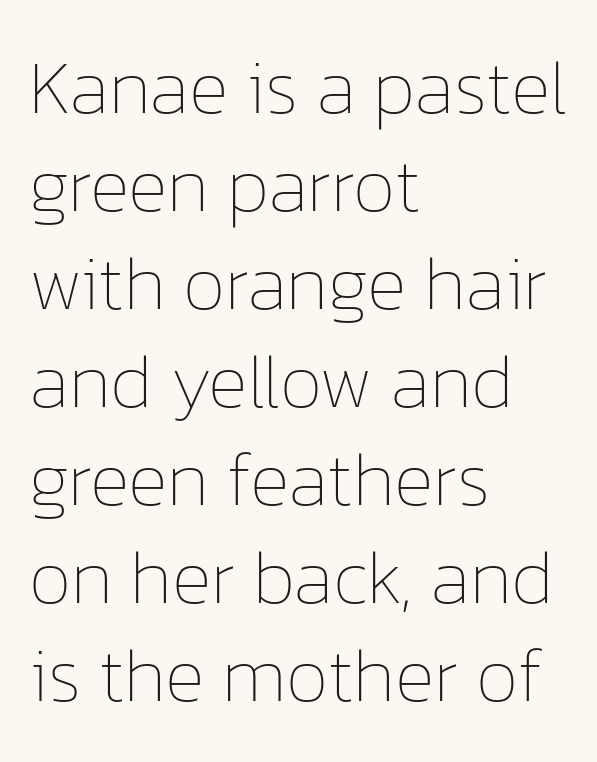
The image shows 76 px thin type, upright; set left-aligned, normal line spacing (1.29x), normal letter spacing, not underlined; low stroke contrast and a medium x-height.
